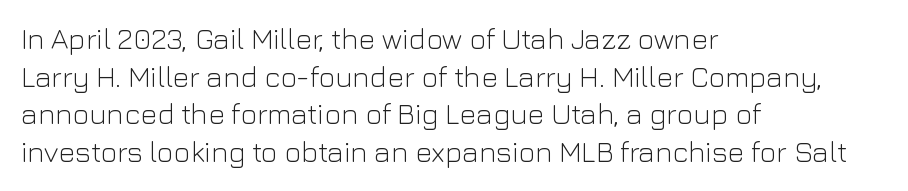
The image shows 29 px light sans-serif type, upright; set left-aligned, normal line spacing (1.3x), normal letter spacing, not underlined; low stroke contrast and a medium x-height.
